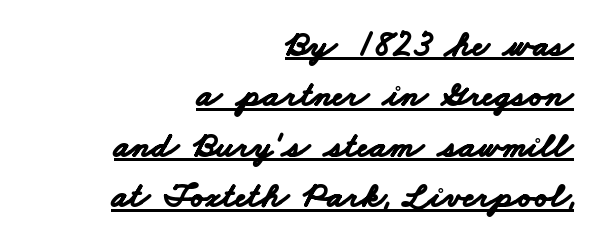
The image shows 36 px bold, wide sans-serif type; set right-aligned, normal line spacing (1.4x), normal letter spacing, underlined; low stroke contrast and a small x-height.
